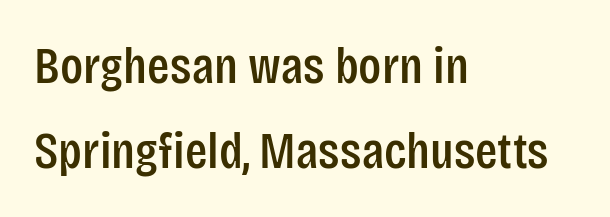
Q: Is the text italic (slanted)? A: No, it is upright.
Q: Is the typeface a serif or a sans-serif typeface? A: Sans-serif.
Q: Is the text underlined? A: No.
Q: How is the paragraph aligned? A: Left-aligned.
Q: Is the spacing between letters normal or unusually wide? A: Normal.
Q: Is the spacing between lines tight, normal or loose? A: Normal.
Q: Width (condensed, normal, or wide)? A: Condensed.
Q: Stroke contrast? A: Low.
Q: x-height? A: Large.
Q: Monospaced? A: No.
